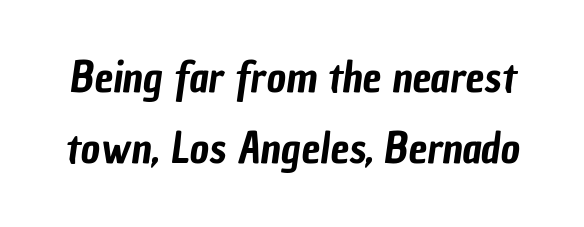
A sans-serif font was chosen for this passage. What's the leading like? Ordinary, nothing unusual. Do the characters align in a grid? No, the font is proportional. This sample uses plain, unmodified letter spacing.
